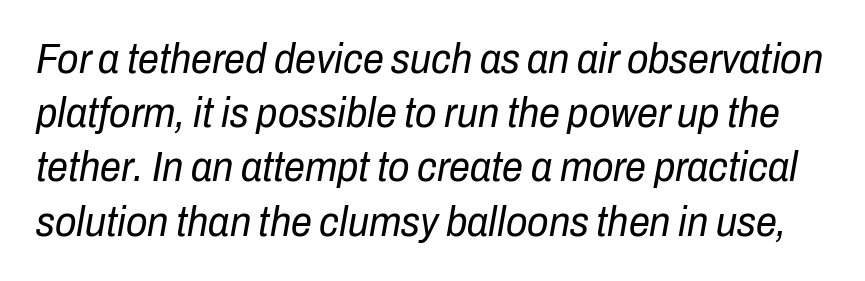
{"italic": "yes", "lean": "right", "slant_degrees": 10, "bold": "no", "weight": "regular", "width": "condensed", "stroke_contrast": "low", "x_height": "medium", "monospaced": "no", "underline": "no", "line_spacing": "normal", "line_spacing_ratio": 1.29, "letter_spacing": "normal", "letter_spacing_em": 0.0, "glyph_px": 42}
